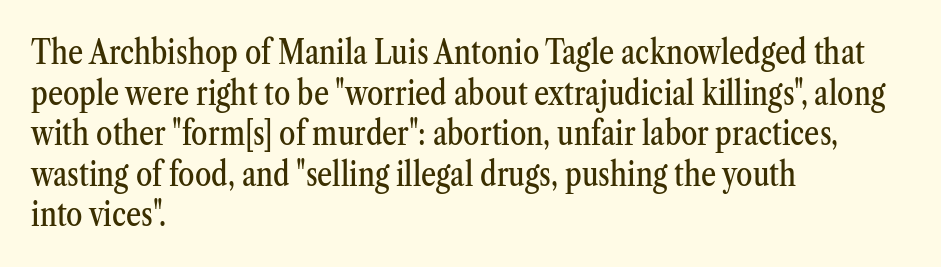
{"serif": "yes", "italic": "no", "width": "condensed", "stroke_contrast": "medium", "x_height": "medium", "monospaced": "no", "underline": "no", "align": "left", "line_spacing_ratio": 1.23, "letter_spacing": "normal", "letter_spacing_em": 0.0, "glyph_px": 33}
